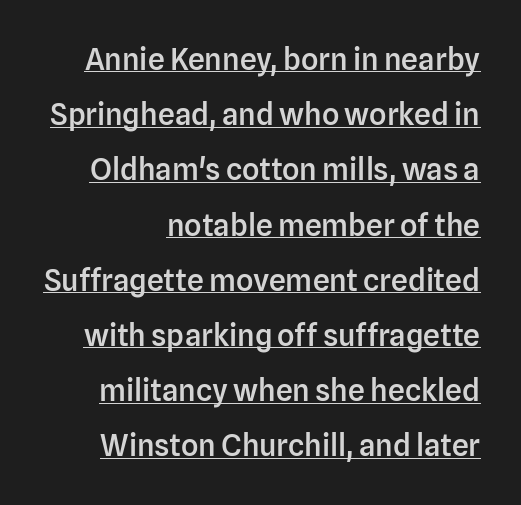
Q: Is the text bold? A: Semi-bold.
Q: Is the text italic (slanted)? A: No, it is upright.
Q: Is the typeface a serif or a sans-serif typeface? A: Sans-serif.
Q: Is the text underlined? A: Yes.
Q: How is the paragraph aligned? A: Right-aligned.
Q: Is the spacing between letters normal or unusually wide? A: Normal.
Q: Width (condensed, normal, or wide)? A: Normal.
Q: Stroke contrast? A: Low.
Q: x-height? A: Medium.
Q: Monospaced? A: No.
